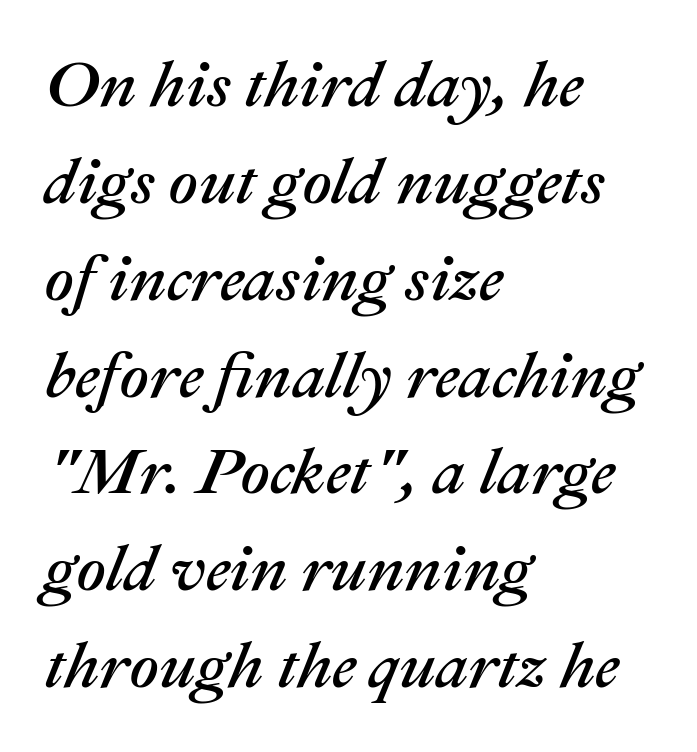
Q: Is the text italic (slanted)? A: Yes, it leans right by about 22 degrees.
Q: Is the text underlined? A: No.
Q: How is the paragraph aligned? A: Left-aligned.
Q: Is the spacing between letters normal or unusually wide? A: Normal.
Q: Is the spacing between lines tight, normal or loose? A: Normal.
Q: Width (condensed, normal, or wide)? A: Normal.
Q: Stroke contrast? A: Medium.
Q: x-height? A: Medium.
Q: Monospaced? A: No.
